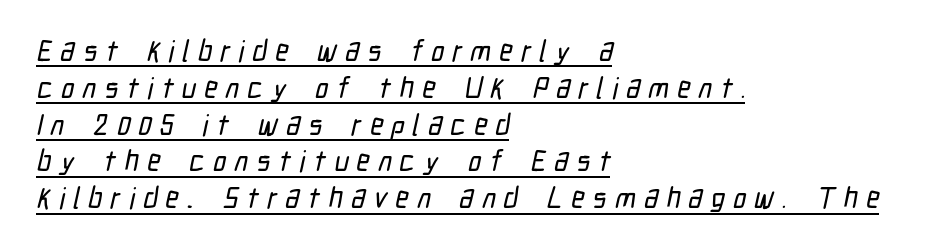
The image shows 29 px condensed sans-serif type; set left-aligned, normal line spacing (1.27x), unusually wide letter spacing (+0.28 em), underlined; low stroke contrast and a medium x-height.
